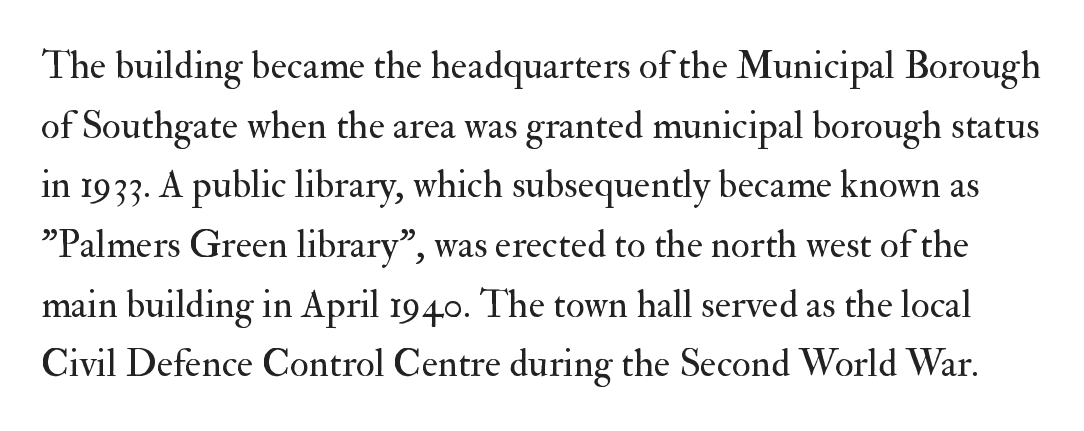
Decoration check: the copy has no underline. Font category for this specimen: serif. It's the straight-up-and-down kind of type. Students, note that the glyphs here touch the page at normal intervals. A typesetter would call this leading conventional body-copy spacing.
